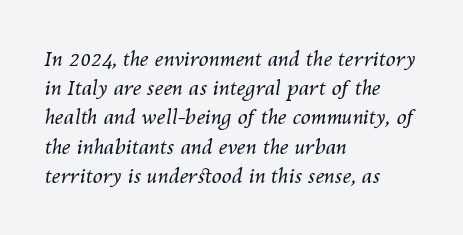
Plain, unruled lines of type. A quiet, ordinary-to-light weight characterises the typeface. In terms of posture, this sample is oblique. The designer left line spacing at the default. The face used here is rendered with its standard letterfit.
